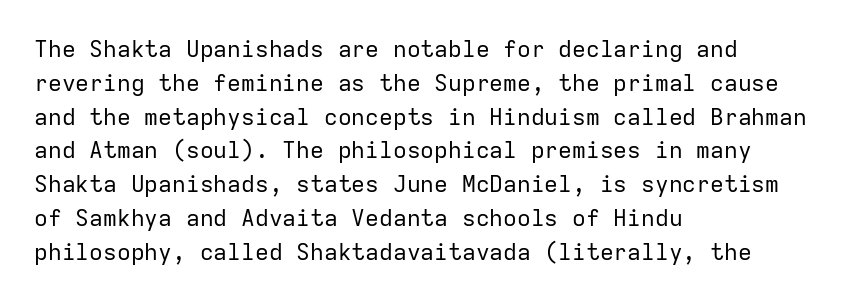
The image shows 23 px text type, upright; set left-aligned, normal line spacing (1.47x), normal letter spacing, not underlined.
